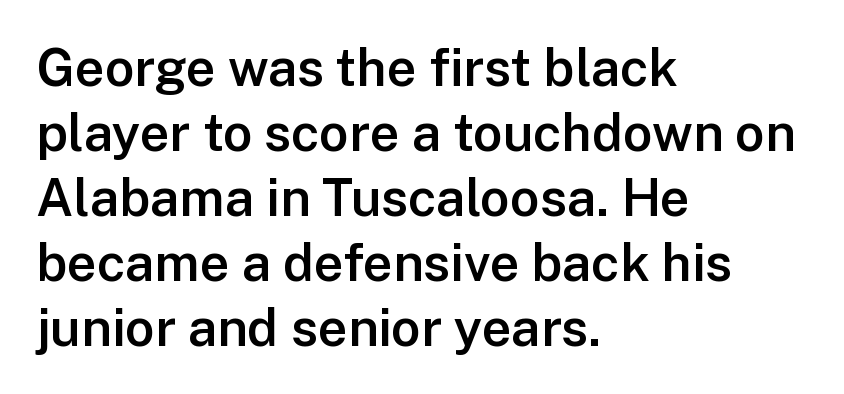
The image shows 52 px semibold sans-serif type, upright; set left-aligned, normal line spacing (1.25x), normal letter spacing, not underlined; low stroke contrast and a medium x-height.
